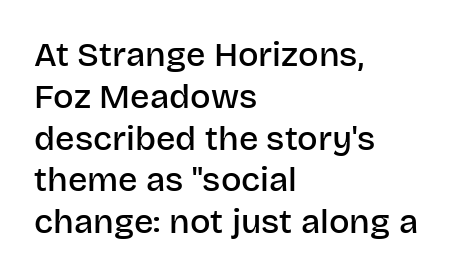
Q: Is the text bold? A: Semi-bold.
Q: Is the text italic (slanted)? A: No, it is upright.
Q: Is the typeface a serif or a sans-serif typeface? A: Sans-serif.
Q: Is the text underlined? A: No.
Q: How is the paragraph aligned? A: Left-aligned.
Q: Is the spacing between letters normal or unusually wide? A: Normal.
Q: Width (condensed, normal, or wide)? A: Normal.
Q: Stroke contrast? A: Low.
Q: x-height? A: Large.
Q: Monospaced? A: No.
